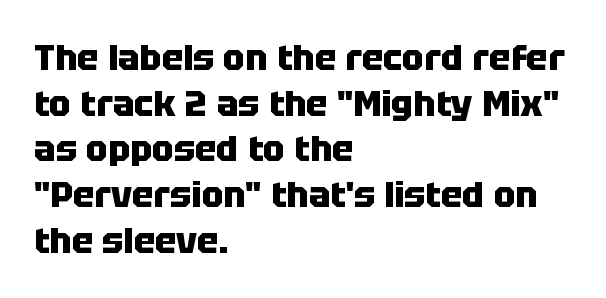
The rendering uses natural spacing where letterforms have individual widths. The line texture is even and compact thanks to regular tracking. The lines sit at an ordinary, default distance from one another. Note: no serifs on the glyphs. In CSS terms this would be text-align: left.
